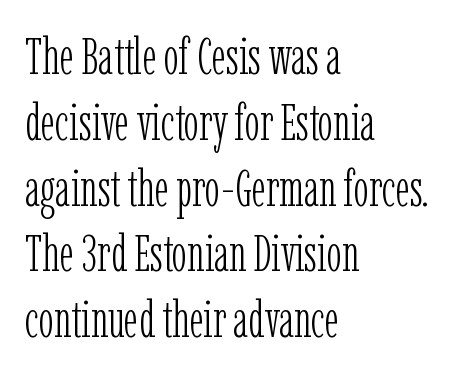
{"serif": "yes", "italic": "no", "bold": "no", "weight": "light", "width": "condensed", "stroke_contrast": "low", "x_height": "medium", "monospaced": "no", "underline": "no", "align": "left", "line_spacing": "normal", "line_spacing_ratio": 1.29, "letter_spacing": "normal", "letter_spacing_em": 0.0, "glyph_px": 51}
